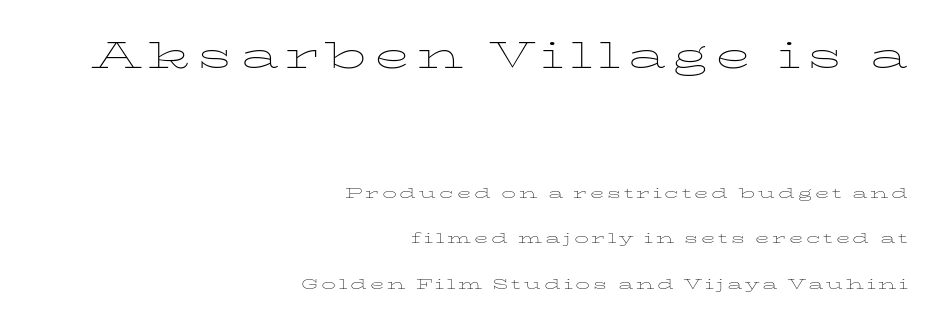
Q: Is the text bold? A: No.
Q: Is the text italic (slanted)? A: No, it is upright.
Q: Is the text underlined? A: No.
Q: How is the paragraph aligned? A: Right-aligned.
Q: Is the spacing between lines tight, normal or loose? A: Loose.
Q: Which block of text is set in a larger size, the first (top) or the second (bottom)? A: The first (top) one.
Q: Width (condensed, normal, or wide)? A: Wide.
Q: Stroke contrast? A: Low.
Q: x-height? A: Medium.
Q: Monospaced? A: No.
